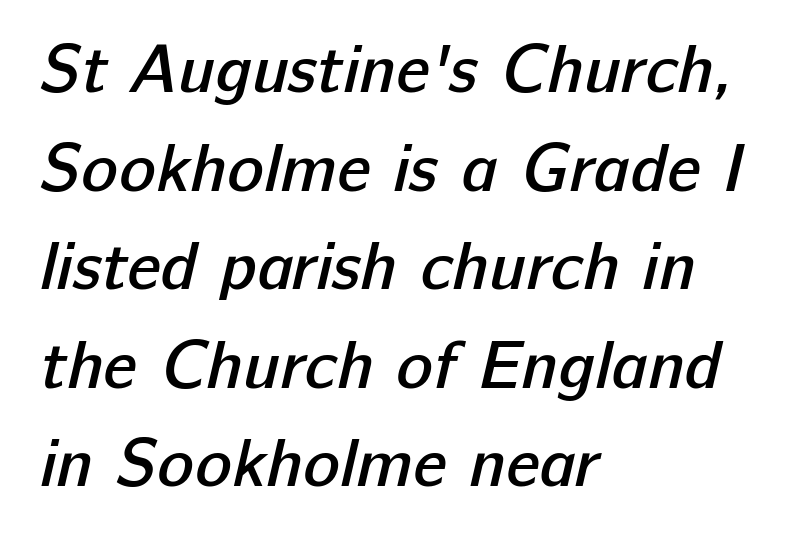
{"serif": "no", "bold": "semi", "weight": "semibold", "width": "normal", "stroke_contrast": "low", "x_height": "medium", "monospaced": "no", "underline": "no", "align": "left", "line_spacing": "normal", "line_spacing_ratio": 1.45, "letter_spacing": "normal", "letter_spacing_em": 0.0, "glyph_px": 68}
